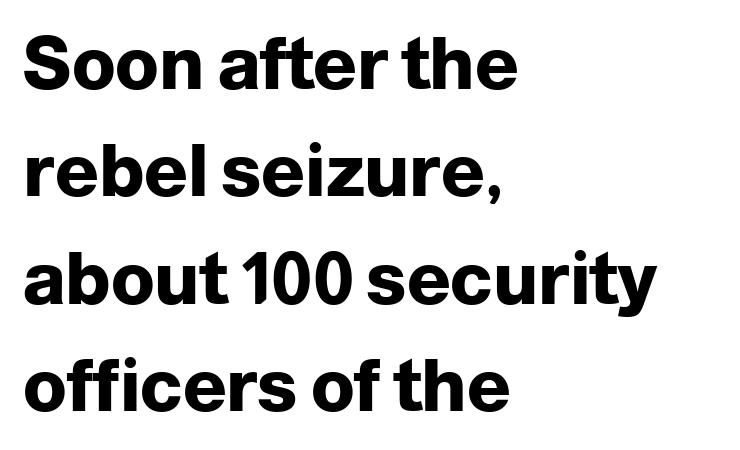
The image shows 72 px heavy sans-serif type, upright; set left-aligned, normal line spacing (1.49x), normal letter spacing, not underlined; low stroke contrast and a medium x-height.
